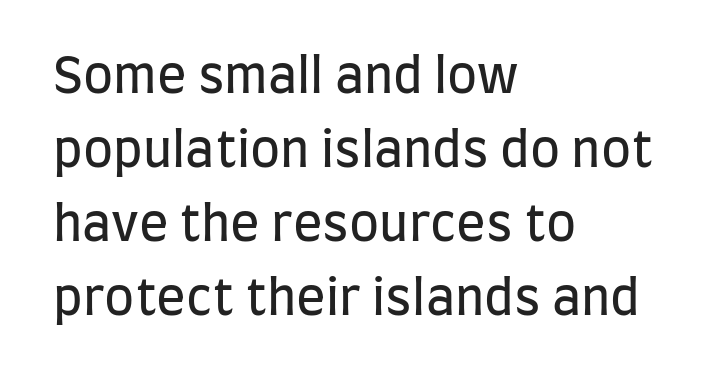
Check under the words: just untouched page. The specimen reads as upright at a glance. Caption: standard tracking, unaltered. The face used here is proportionally spaced, like ordinary book or web type.
